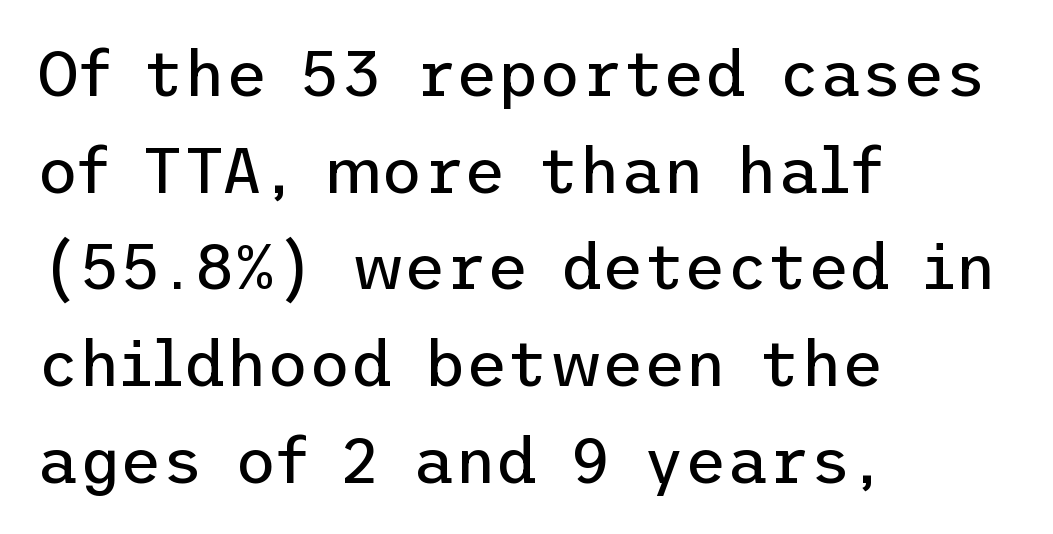
The image shows 64 px regular-weight sans-serif type, upright; set left-aligned, normal line spacing (1.51x), normal letter spacing, not underlined; low stroke contrast and a medium x-height.
